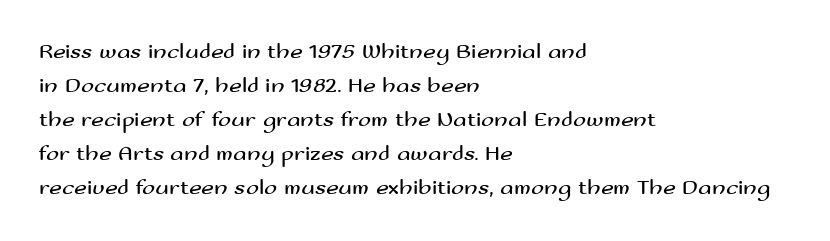
The image shows 22 px text type, upright; set left-aligned, normal line spacing (1.55x), normal letter spacing, not underlined.
